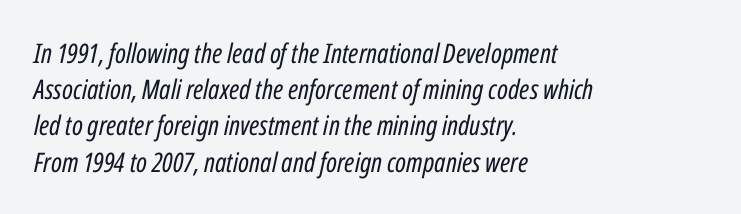
Q: Is the text bold? A: No.
Q: Is the text italic (slanted)? A: Yes, it leans right by about 12 degrees.
Q: Is the text underlined? A: No.
Q: How is the paragraph aligned? A: Left-aligned.
Q: Is the spacing between letters normal or unusually wide? A: Normal.
Q: Is the spacing between lines tight, normal or loose? A: Normal.
